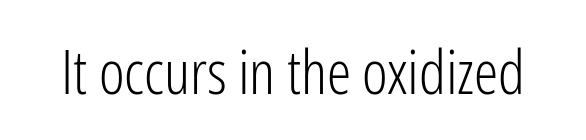
The gap between lines stays unmarked. Type style note: lacks serifs. Heaviness? Minimal to ordinary, like unemphasized prose. Tracking here is standard; glyphs follow each other at the usual distance. The letters stand straight up with perfectly vertical stems.
